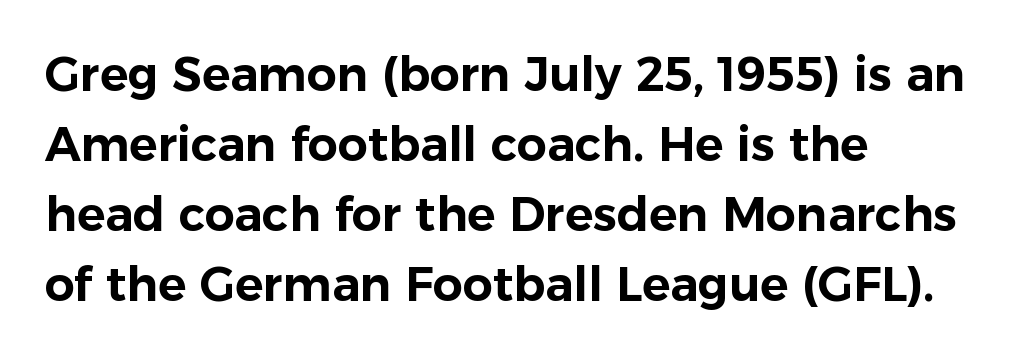
Q: Is the text italic (slanted)? A: No, it is upright.
Q: Is the typeface a serif or a sans-serif typeface? A: Sans-serif.
Q: Is the text underlined? A: No.
Q: How is the paragraph aligned? A: Left-aligned.
Q: Is the spacing between letters normal or unusually wide? A: Normal.
Q: Is the spacing between lines tight, normal or loose? A: Normal.
Q: Width (condensed, normal, or wide)? A: Normal.
Q: Stroke contrast? A: Low.
Q: x-height? A: Medium.
Q: Monospaced? A: No.
